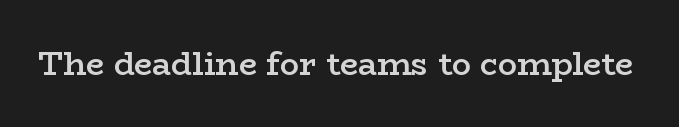
{"serif": "yes", "italic": "no", "bold": "semi", "weight": "semibold", "width": "wide", "stroke_contrast": "low", "x_height": "medium", "monospaced": "no", "underline": "no", "letter_spacing": "normal", "letter_spacing_em": 0.0, "glyph_px": 32}
